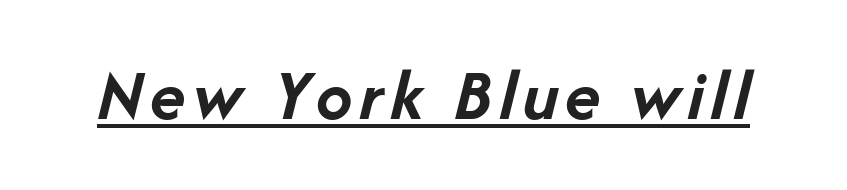
{"italic": "yes", "lean": "right", "slant_degrees": 14, "bold": "yes", "weight": "semibold", "width": "normal", "stroke_contrast": "low", "x_height": "medium", "monospaced": "no", "underline": "yes", "glyph_px": 73}
